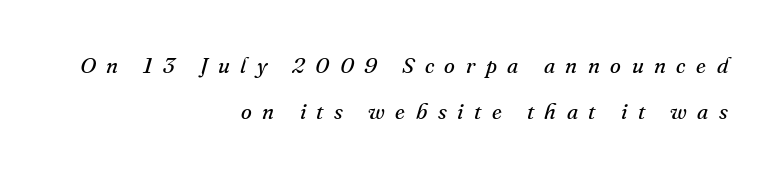
Q: Is the text bold? A: No.
Q: Is the text italic (slanted)? A: Yes, it leans right by about 16 degrees.
Q: Is the text underlined? A: No.
Q: How is the paragraph aligned? A: Right-aligned.
Q: Is the spacing between letters normal or unusually wide? A: Unusually wide.
Q: Is the spacing between lines tight, normal or loose? A: Loose.
